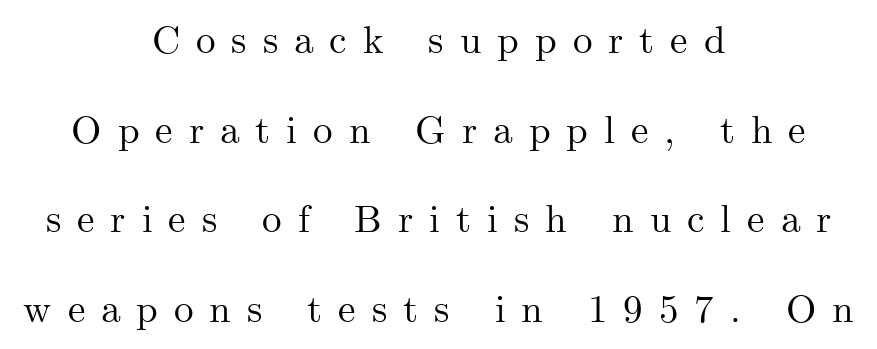
The image shows 39 px serif type, upright; set centered, loose line spacing (2.3x), unusually wide letter spacing (+0.41 em), not underlined; medium stroke contrast and a small x-height.
